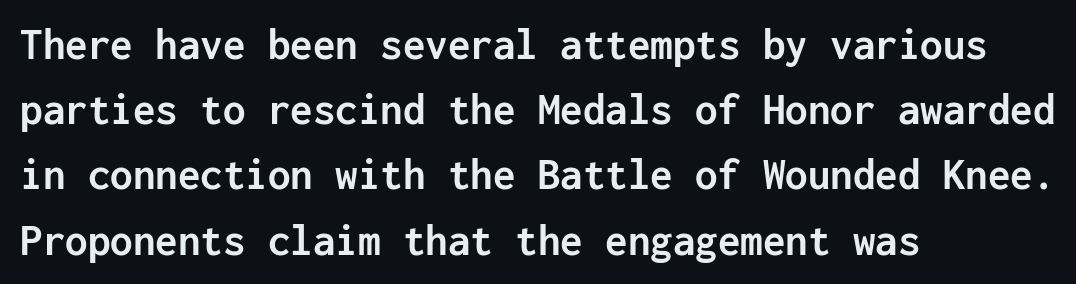
{"serif": "no", "italic": "no", "bold": "yes", "weight": "semibold", "width": "normal", "stroke_contrast": "low", "x_height": "medium", "monospaced": "yes", "underline": "no", "align": "left", "line_spacing": "normal", "line_spacing_ratio": 1.45, "letter_spacing": "normal", "letter_spacing_em": 0.0, "glyph_px": 45}
